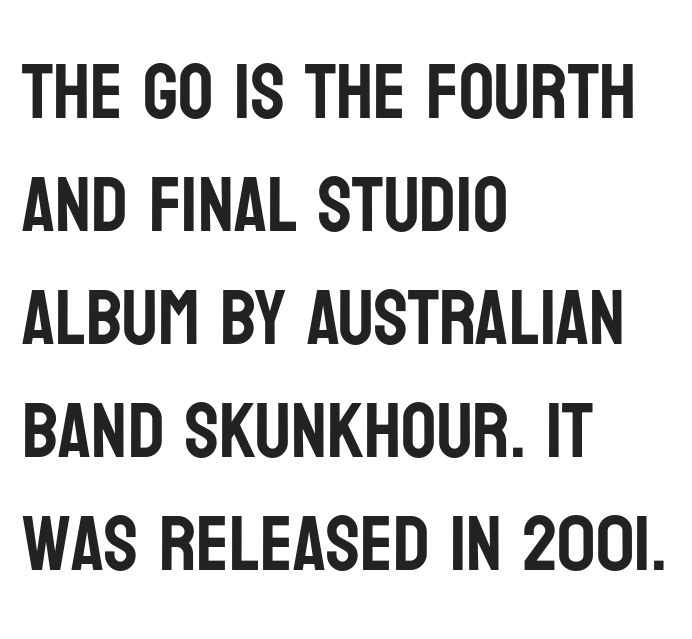
Where is the straight margin? On the left. Standard letterfit; no display-style spreading of the glyphs. This is the regular roman posture of the typeface. The space beneath each line is pristine and unruled.
